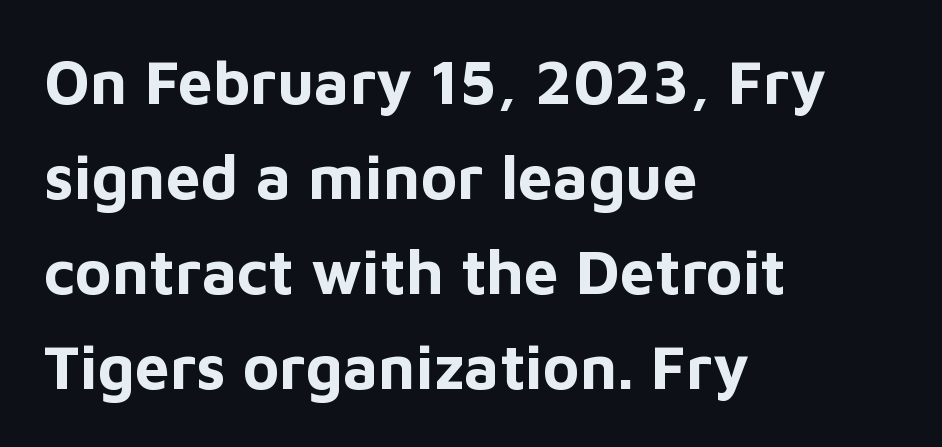
{"serif": "no", "italic": "no", "bold": "yes", "weight": "bold", "width": "normal", "stroke_contrast": "low", "x_height": "medium", "monospaced": "no", "underline": "no", "align": "left", "line_spacing": "normal", "line_spacing_ratio": 1.53, "letter_spacing": "normal", "letter_spacing_em": 0.0, "glyph_px": 62}
